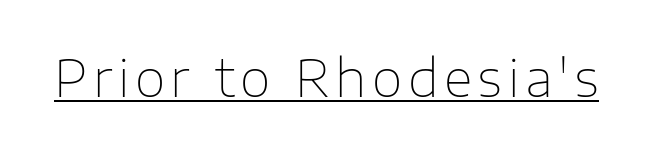
{"serif": "no", "italic": "no", "bold": "no", "weight": "thin", "width": "normal", "stroke_contrast": "low", "x_height": "medium", "monospaced": "no", "underline": "yes", "glyph_px": 50}
